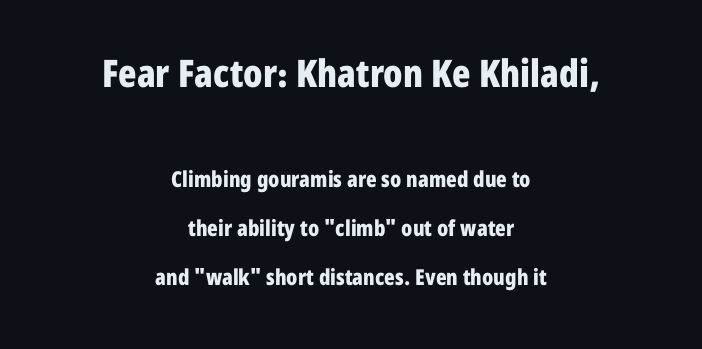
The image shows 38 px bold, condensed sans-serif type, upright; set centered, loose line spacing (2.21x), normal letter spacing, not underlined; the first (top) block is 1.73x larger; low stroke contrast and a medium x-height.
